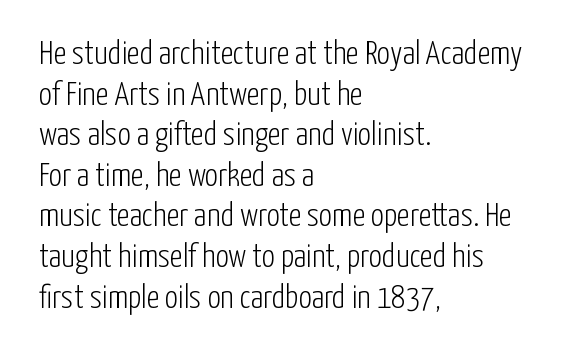
The image shows 33 px light, condensed sans-serif type, upright; set left-aligned, line spacing 1.23x, normal letter spacing, not underlined; low stroke contrast and a medium x-height.
